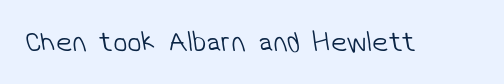
{"serif": "no", "bold": "no", "weight": "light", "width": "normal", "stroke_contrast": "low", "x_height": "medium", "monospaced": "no", "underline": "no", "letter_spacing": "normal", "letter_spacing_em": 0.0, "glyph_px": 29}
